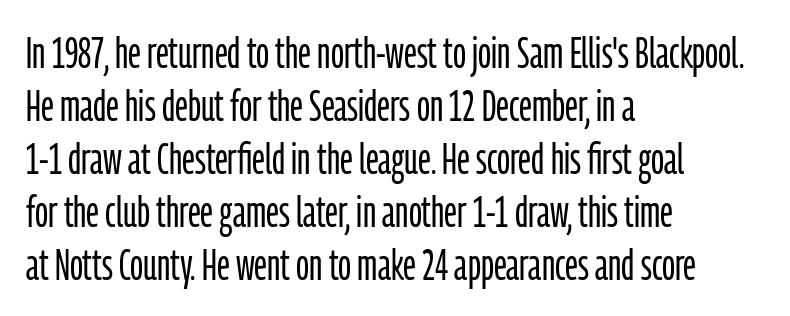
Q: Is the text bold? A: No.
Q: Is the text italic (slanted)? A: No, it is upright.
Q: Is the typeface a serif or a sans-serif typeface? A: Sans-serif.
Q: Is the text underlined? A: No.
Q: How is the paragraph aligned? A: Left-aligned.
Q: Is the spacing between letters normal or unusually wide? A: Normal.
Q: Width (condensed, normal, or wide)? A: Condensed.
Q: Stroke contrast? A: Low.
Q: x-height? A: Medium.
Q: Monospaced? A: No.
